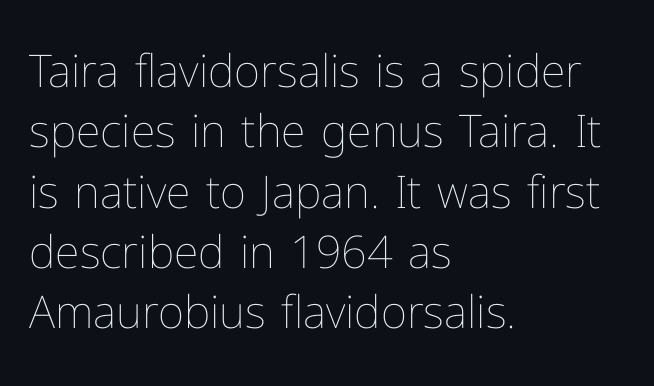
The image shows 45 px thin type, upright; set left-aligned, normal line spacing (1.34x), normal letter spacing, not underlined; low stroke contrast and a medium x-height.
